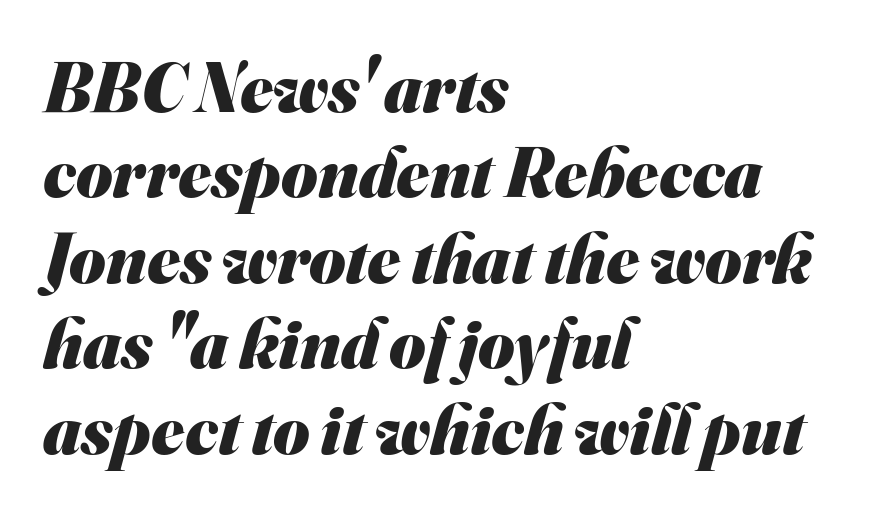
{"serif": "no", "bold": "yes", "weight": "heavy", "width": "normal", "stroke_contrast": "medium", "x_height": "small", "monospaced": "no", "underline": "no", "align": "left", "line_spacing_ratio": 1.22, "letter_spacing": "normal", "letter_spacing_em": 0.0, "glyph_px": 70}
